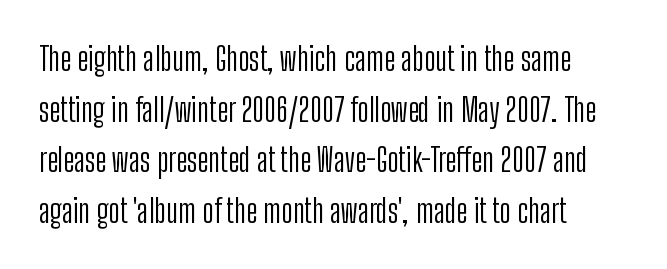
Each letter keeps its own natural width here, so spacing adapts to shape. One glance says typical: line gaps are just what's usual. The area under the type is left untouched. Weight: in the light-to-regular range. If you drew a ruler down the left edge, every line would touch it.
